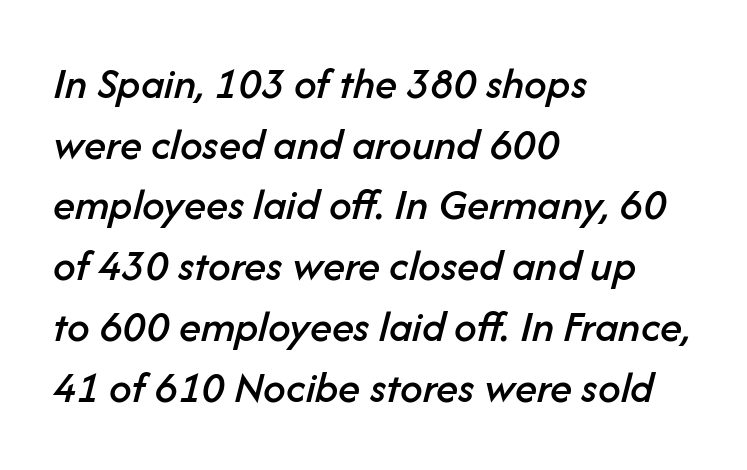
{"italic": "yes", "lean": "right", "slant_degrees": 14, "width": "normal", "stroke_contrast": "low", "x_height": "medium", "monospaced": "no", "underline": "no", "align": "left", "line_spacing": "normal", "line_spacing_ratio": 1.35, "letter_spacing": "normal", "letter_spacing_em": 0.0, "glyph_px": 45}
